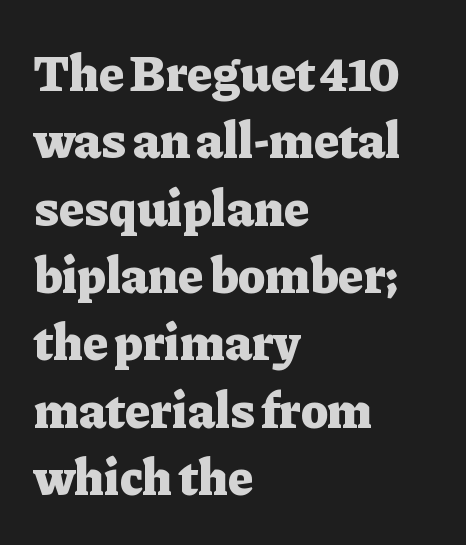
Compared with typical body copy, the letter spacing here is the same. Pretty heavy lettering here — definitely bold. I'd call this a serif setting — the letters wear small feet. A typesetter would call this proportional, since set widths differ per character. All the whitespace from short lines collects on the right. Every character sits straight up, as roman type does.
